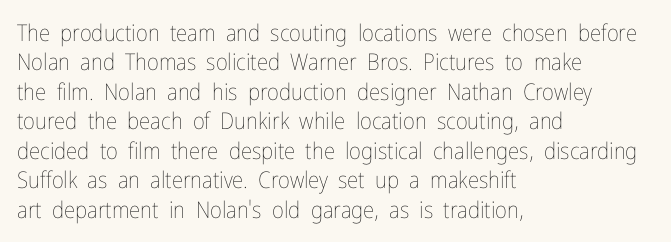
It's the straight-up-and-down kind of type. The face used here is rendered with its standard letterfit. The setting favours the left margin, as ordinary paragraphs usually do. This is not heavy type; no bold has been used. Interline gaps are of average width in this sample.
